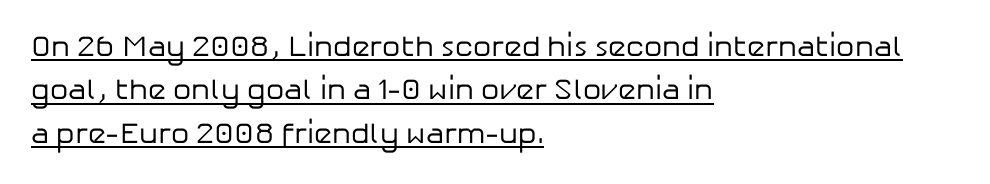
Unlike a traditional serif, this face leaves its strokes unadorned. Is this a heavy cut? Hardly; it is regular or lighter. The gaps between neighbouring characters are ordinary and unremarkable. Line beginnings align vertically; line endings do not. Glance below the letters and you will spot a drawn line.
